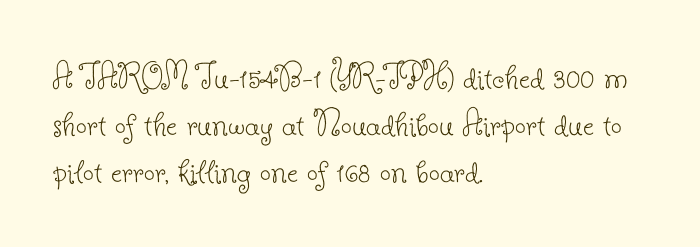
Q: Is the text bold? A: No.
Q: Is the text italic (slanted)? A: No, it is upright.
Q: Is the typeface a serif or a sans-serif typeface? A: Serif.
Q: Is the text underlined? A: No.
Q: How is the paragraph aligned? A: Left-aligned.
Q: Is the spacing between letters normal or unusually wide? A: Normal.
Q: Width (condensed, normal, or wide)? A: Normal.
Q: Stroke contrast? A: Low.
Q: x-height? A: Small.
Q: Monospaced? A: No.
